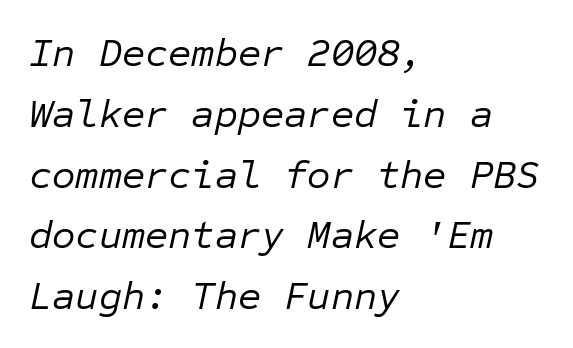
Rendered with sloped, italic letterforms. Only glyphs here, with clear space below each row. Stems and bowls with no extra thickness — not bold. The rendering uses a moderate line-height, typical for paragraphs.
